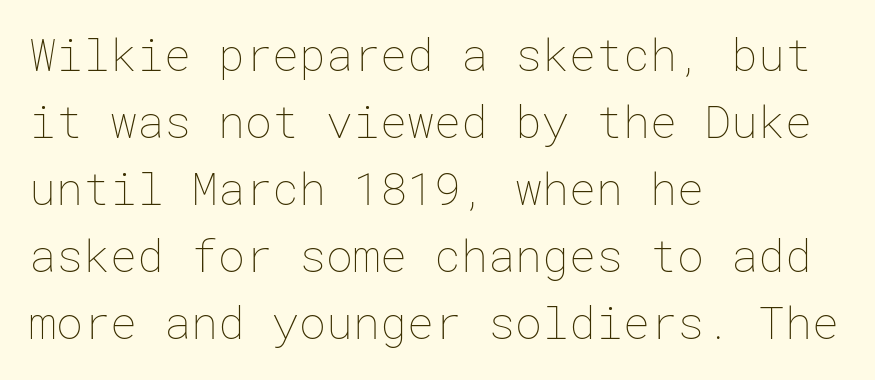
Q: Is the text bold? A: No.
Q: Is the text italic (slanted)? A: No, it is upright.
Q: Is the text underlined? A: No.
Q: How is the paragraph aligned? A: Left-aligned.
Q: Is the spacing between letters normal or unusually wide? A: Normal.
Q: Is the spacing between lines tight, normal or loose? A: Normal.
Q: Width (condensed, normal, or wide)? A: Normal.
Q: Stroke contrast? A: Low.
Q: x-height? A: Medium.
